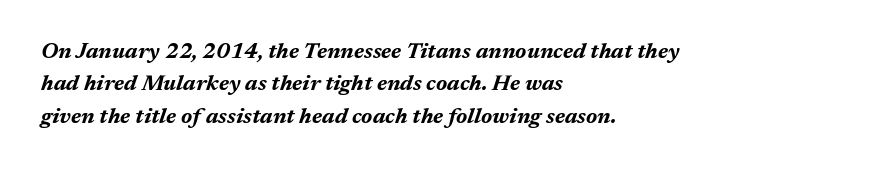
{"italic": "yes", "lean": "right", "slant_degrees": 17, "bold": "yes", "underline": "no", "align": "left", "line_spacing": "normal", "line_spacing_ratio": 1.47, "letter_spacing": "normal", "letter_spacing_em": 0.0, "glyph_px": 22}
